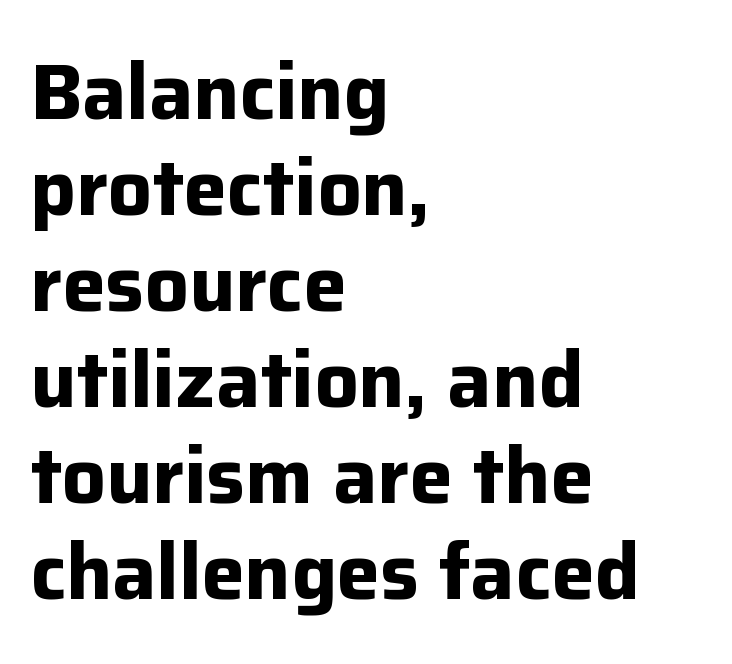
Look at the tracking — it's just the regular setting, nothing added. The lines in this sample share a left origin and differ only in where they stop. Bold? Absolutely — the strokes are thick and heavy. Is this a fixed-width face? No — the glyphs have proportional, varying widths. This rendering features lettering with no underline. Every stem runs plumb, perpendicular to the baseline.
